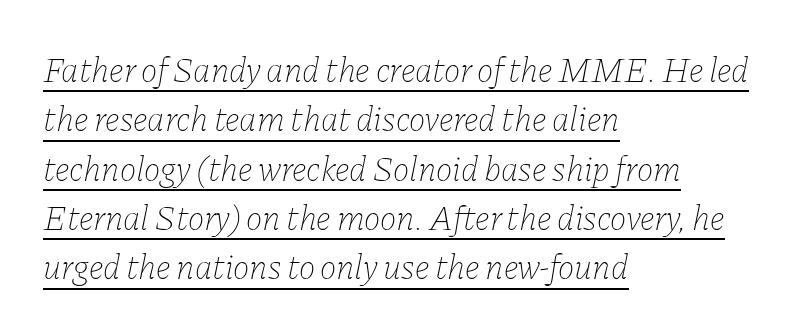
The image shows 35 px thin type, italic (leaning right); set left-aligned, normal line spacing (1.41x), normal letter spacing, underlined; low stroke contrast and a medium x-height.
